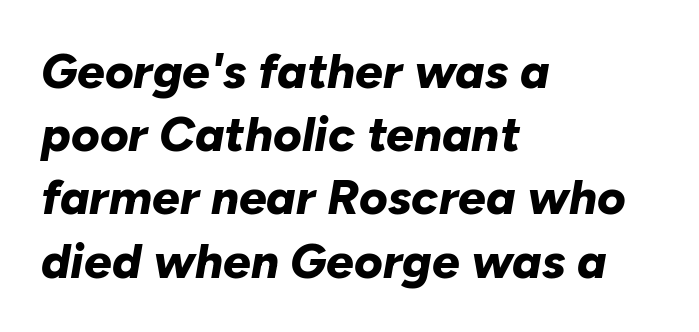
There is no visible air inserted between adjacent glyphs. The space directly below the letters is spotless. The letters are bold, with thick, heavy strokes. Style check: oblique. Note the varied advance widths — an 'i' is clearly narrower than an 'm'.
